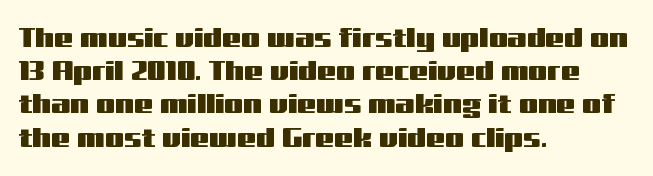
Q: Is the text italic (slanted)? A: No, it is upright.
Q: Is the text underlined? A: No.
Q: How is the paragraph aligned? A: Left-aligned.
Q: Is the spacing between letters normal or unusually wide? A: Normal.
